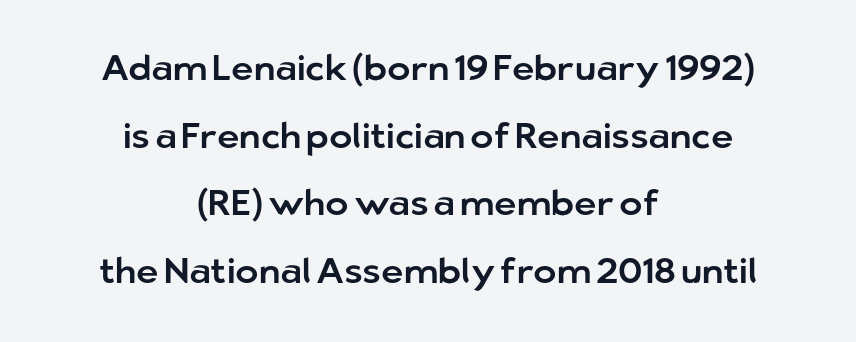
Q: Is the text italic (slanted)? A: No, it is upright.
Q: Is the typeface a serif or a sans-serif typeface? A: Sans-serif.
Q: Is the text underlined? A: No.
Q: How is the paragraph aligned? A: Centered.
Q: Is the spacing between letters normal or unusually wide? A: Normal.
Q: Is the spacing between lines tight, normal or loose? A: Loose.
Q: Width (condensed, normal, or wide)? A: Normal.
Q: Stroke contrast? A: Low.
Q: x-height? A: Medium.
Q: Monospaced? A: No.
